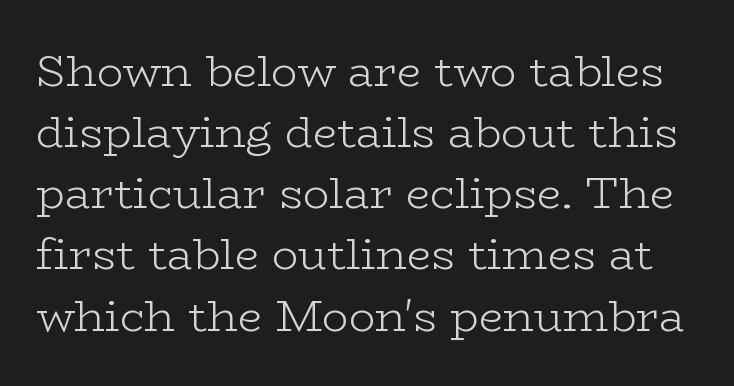
Q: Is the text bold? A: No.
Q: Is the text italic (slanted)? A: No, it is upright.
Q: Is the typeface a serif or a sans-serif typeface? A: Serif.
Q: Is the text underlined? A: No.
Q: Is the spacing between letters normal or unusually wide? A: Normal.
Q: Is the spacing between lines tight, normal or loose? A: Normal.
Q: Width (condensed, normal, or wide)? A: Wide.
Q: Stroke contrast? A: Low.
Q: x-height? A: Medium.
Q: Monospaced? A: No.
